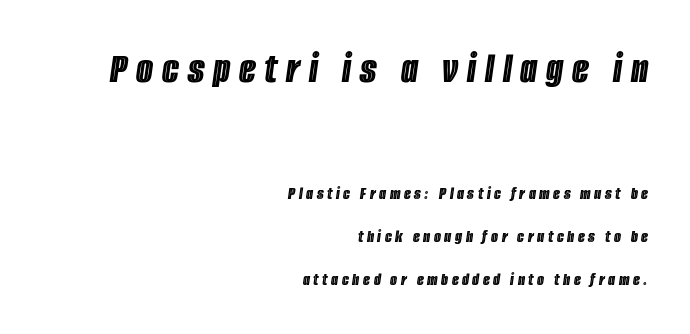
{"italic": "yes", "lean": "right", "slant_degrees": 8, "width": "condensed", "x_height": "large", "monospaced": "no", "underline": "no", "align": "right", "line_spacing": "loose", "line_spacing_ratio": 2.39, "letter_spacing": "wide", "letter_spacing_em": 0.2, "larger_block": "first", "size_ratio": 2.44, "glyph_px": 44}
